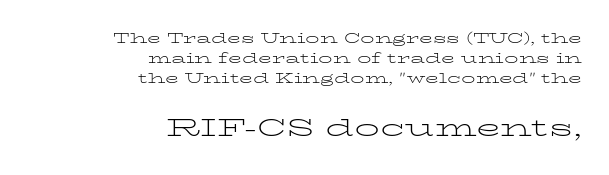
The rendering enlarges the type as you move from the upper chunk to the lower. Does extra space separate the letters? No, they use regular spacing. Is this a heavy cut? Hardly; it is regular or lighter. Leading: standard.
